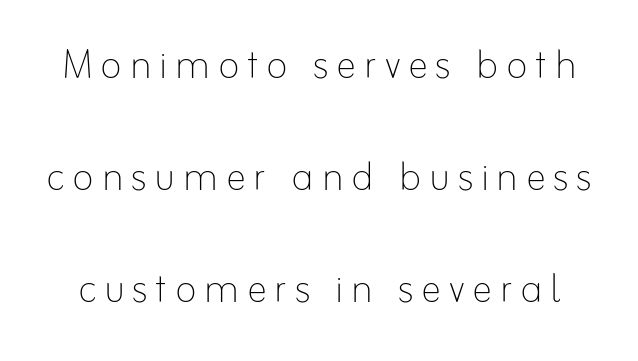
The image shows 51 px thin type, upright; set loose line spacing (2.2x), not underlined; low stroke contrast and a small x-height.
